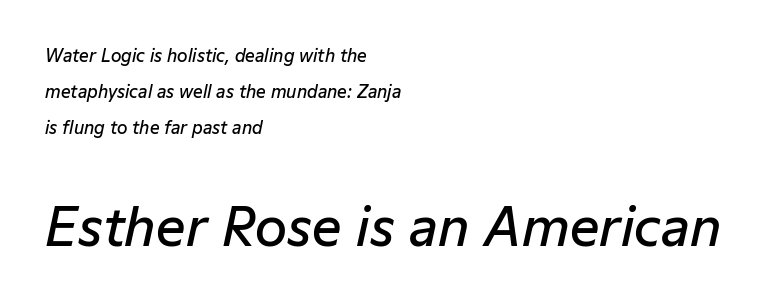
{"italic": "yes", "lean": "right", "slant_degrees": 12, "bold": "semi", "weight": "semibold", "width": "normal", "stroke_contrast": "low", "x_height": "medium", "monospaced": "no", "underline": "no", "align": "left", "line_spacing": "loose", "line_spacing_ratio": 2.11, "letter_spacing": "normal", "letter_spacing_em": 0.0, "larger_block": "second", "size_ratio": 3.06, "glyph_px": 52}
